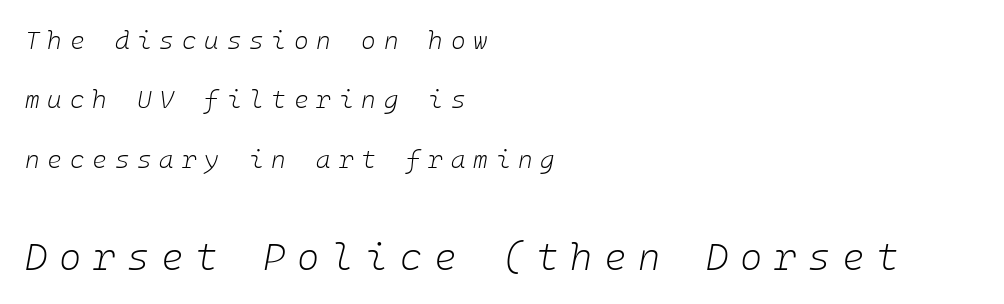
The image shows 38 px light type, italic (leaning right); set left-aligned, loose line spacing (2.38x), unusually wide letter spacing (+0.31 em), not underlined; the second (bottom) block is 1.52x larger; low stroke contrast and a medium x-height.
